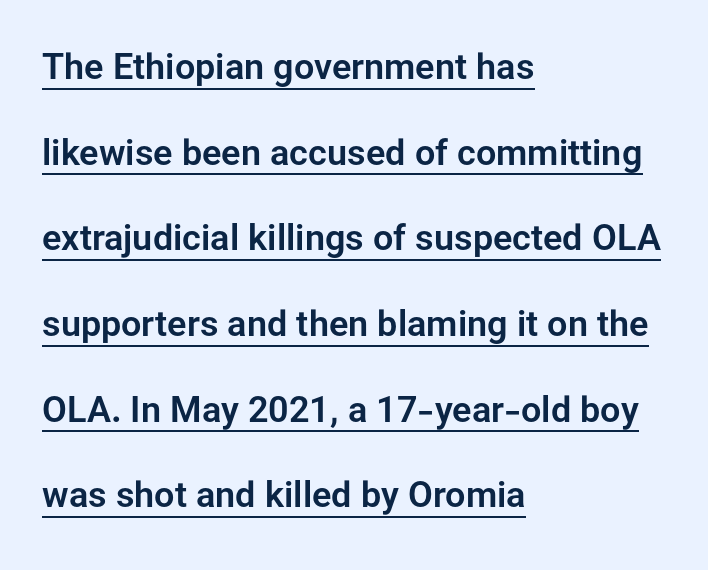
Quick note: interline space is abundant. Characters follow at the spacing the type designer built in. The typeface chosen for these lines omits serifs. Italic: no, the glyphs are upright roman. The setting favours the left margin, as ordinary paragraphs usually do. This sample has the flowing, uneven cadence of proportional lettering.
